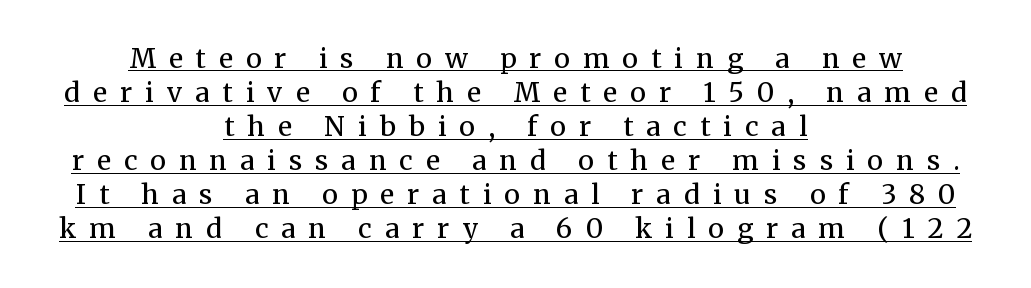
The image shows 27 px text type, upright; set centered, normal line spacing (1.26x), unusually wide letter spacing (+0.48 em), underlined.
